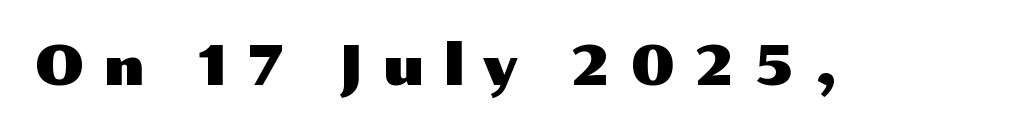
Proportional: the letters do not fall into vertical columns. Has an underline been added? It has not. No feet cap the strokes, marking this as sans-serif type. Designer's note — italics off, roman on. Spacing between characters has been opened up far beyond the box default.
